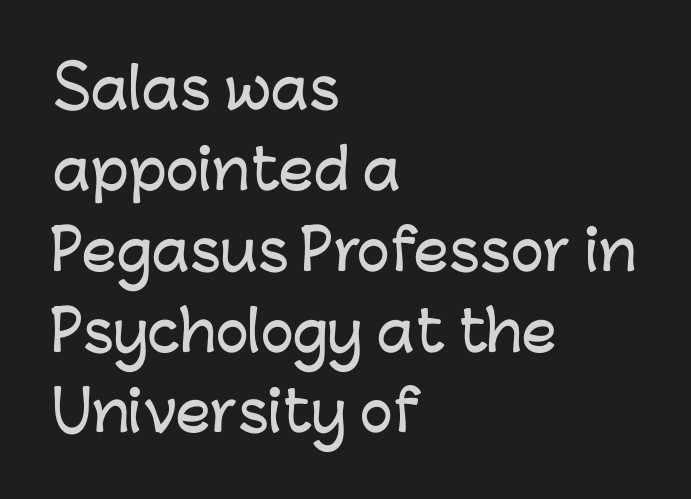
Rule under the text: the space is simply empty. The text was rendered using a sans face with plain stroke endings. Tracking here is standard; glyphs follow each other at the usual distance. A typesetter would call this proportional, since set widths differ per character. The rendering anchors every line to the left-hand side. Vertically, the passage feels balanced, rows spaced as you'd expect.
